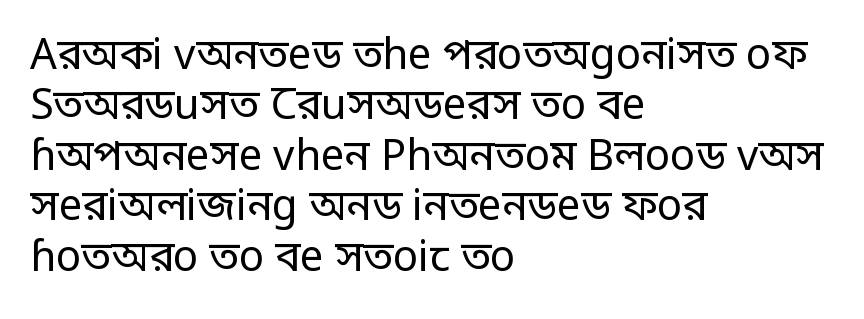
Is this a fixed-width face? No — the glyphs have proportional, varying widths. Notice how the stems are strictly vertical — no italics here. Nope, no serifs anywhere on these letters. Clear beneath every line of the passage. The type is set solid horizontally, with unmodified tracking. Is the block centered? No — it sits flush against the left margin.
